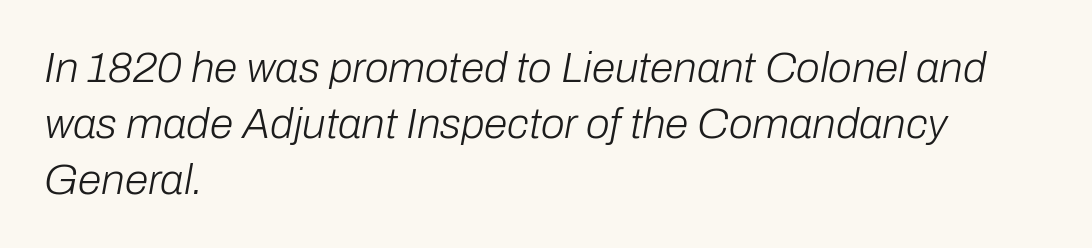
{"italic": "yes", "lean": "right", "slant_degrees": 10, "bold": "no", "weight": "light", "width": "normal", "stroke_contrast": "low", "x_height": "medium", "monospaced": "no", "underline": "no", "align": "left", "line_spacing": "normal", "line_spacing_ratio": 1.3, "letter_spacing": "normal", "letter_spacing_em": 0.0, "glyph_px": 43}
